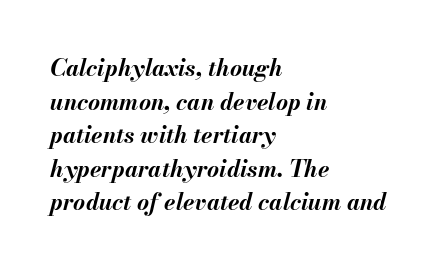
{"italic": "yes", "lean": "right", "slant_degrees": 13, "bold": "yes", "underline": "no", "align": "left", "line_spacing": "normal", "line_spacing_ratio": 1.46, "letter_spacing": "normal", "letter_spacing_em": 0.0, "glyph_px": 23}
